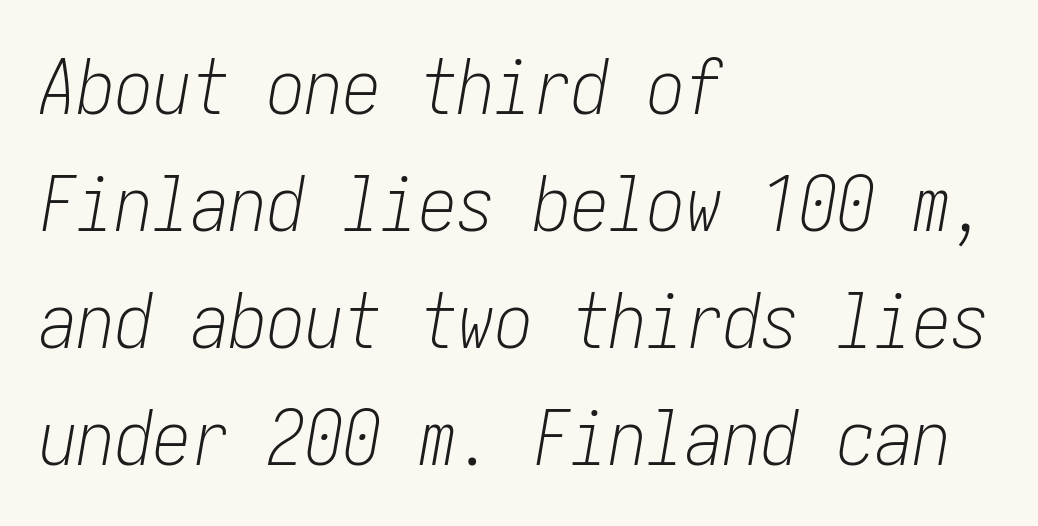
The block of text has a typical density, with ordinary space between rows. This rendering leaves character spacing at its baseline value. The face looks like a standard text weight, possibly lighter. The specimen reads as italic at a glance.
